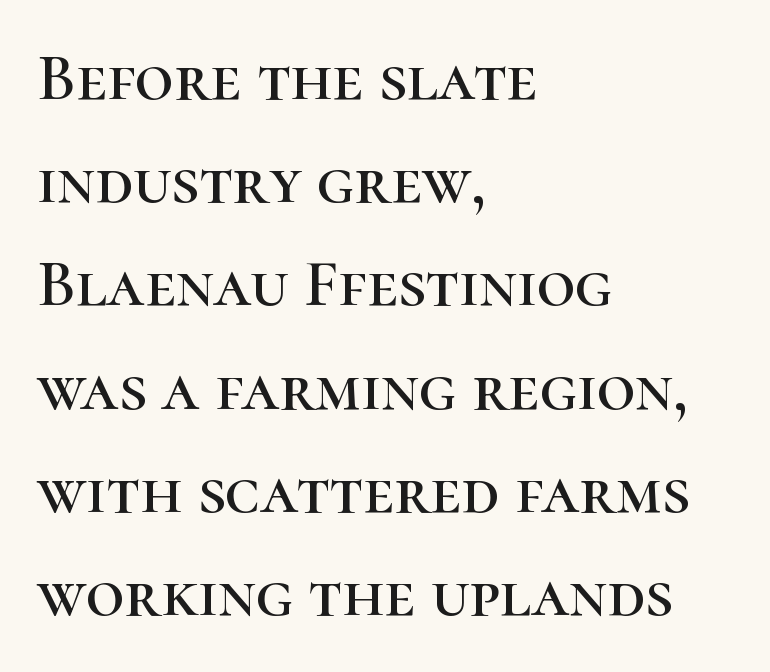
The image shows 67 px serif type, upright; set left-aligned, normal line spacing (1.54x), normal letter spacing, not underlined; high stroke contrast and a medium x-height.
